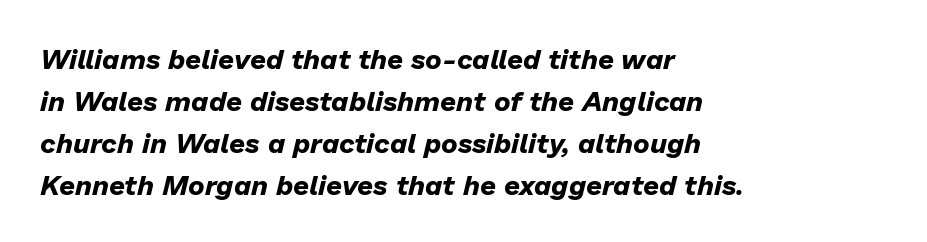
Q: Is the text bold? A: Yes.
Q: Is the text italic (slanted)? A: Yes, it leans right by about 13 degrees.
Q: Is the text underlined? A: No.
Q: How is the paragraph aligned? A: Left-aligned.
Q: Is the spacing between letters normal or unusually wide? A: Normal.
Q: Is the spacing between lines tight, normal or loose? A: Normal.
Q: Width (condensed, normal, or wide)? A: Normal.
Q: Stroke contrast? A: Low.
Q: x-height? A: Medium.
Q: Monospaced? A: No.
